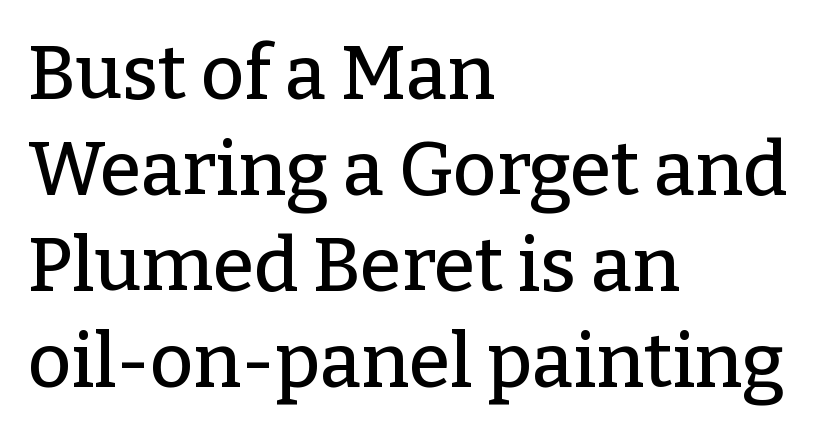
{"serif": "yes", "italic": "no", "width": "normal", "stroke_contrast": "low", "x_height": "medium", "monospaced": "no", "underline": "no", "align": "left", "line_spacing": "normal", "line_spacing_ratio": 1.28, "letter_spacing": "normal", "letter_spacing_em": 0.0, "glyph_px": 75}
